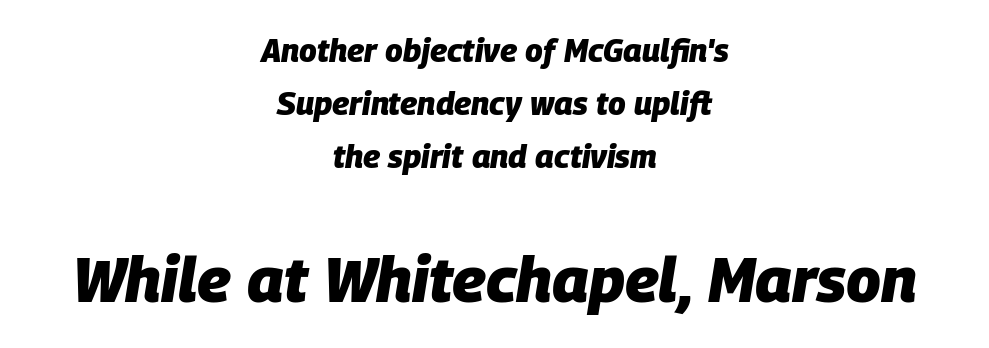
Q: Is the text bold? A: Yes.
Q: Is the text italic (slanted)? A: Yes, it leans right by about 9 degrees.
Q: Is the text underlined? A: No.
Q: How is the paragraph aligned? A: Centered.
Q: Is the spacing between letters normal or unusually wide? A: Normal.
Q: Is the spacing between lines tight, normal or loose? A: Normal.
Q: Which block of text is set in a larger size, the first (top) or the second (bottom)? A: The second (bottom) one.
Q: Width (condensed, normal, or wide)? A: Normal.
Q: Stroke contrast? A: Low.
Q: x-height? A: Large.
Q: Monospaced? A: No.
